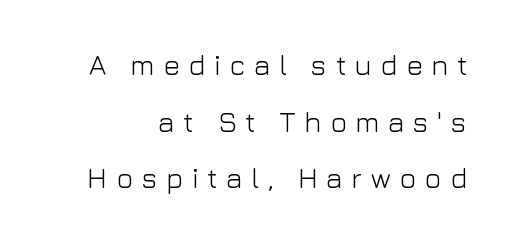
The image shows 28 px light sans-serif type, upright; set loose line spacing (2.02x), unusually wide letter spacing (+0.31 em), not underlined; low stroke contrast and a medium x-height.
